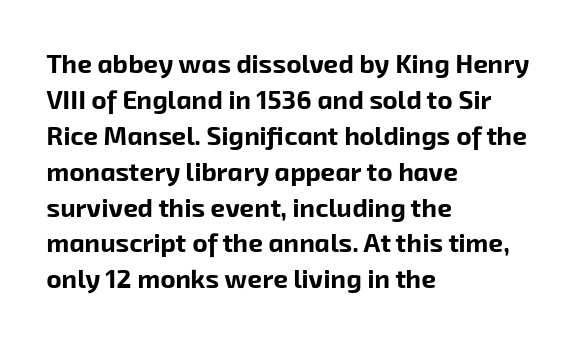
Q: Is the text bold? A: Yes.
Q: Is the text underlined? A: No.
Q: How is the paragraph aligned? A: Left-aligned.
Q: Is the spacing between letters normal or unusually wide? A: Normal.
Q: Is the spacing between lines tight, normal or loose? A: Normal.
